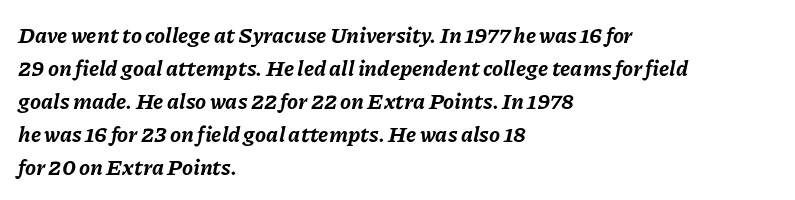
Between one letter and the next there's only the usual sliver of space. The font's italic variant was chosen for this text. Summary of weight: heavy, a full bold. Decoration check: the copy has no underline.
